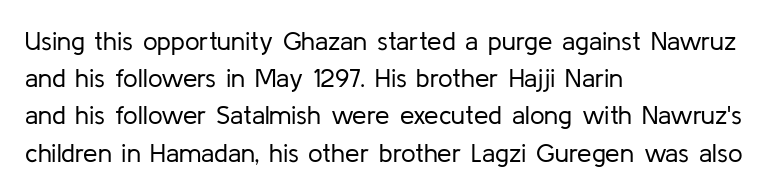
The image shows 26 px text type, upright; set left-aligned, normal line spacing (1.43x), normal letter spacing, not underlined.
